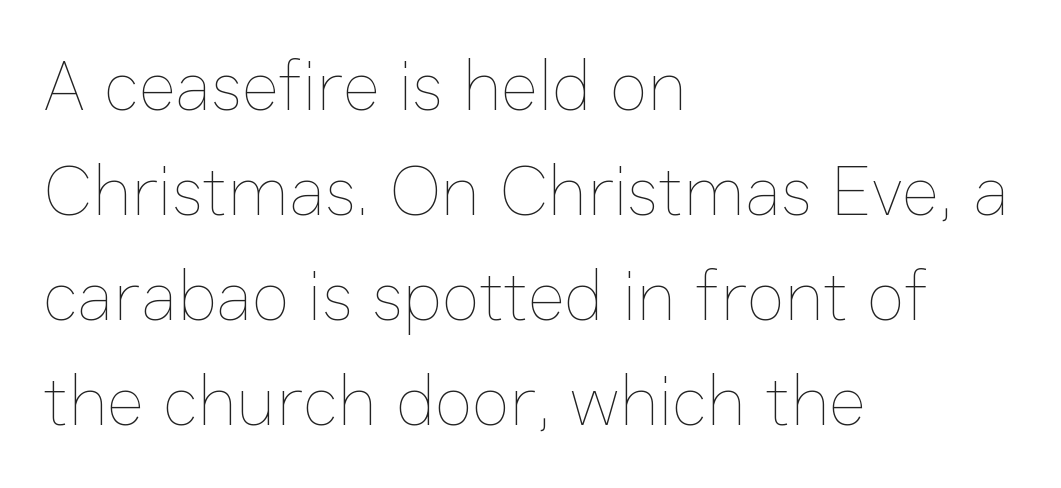
Q: Is the text bold? A: No.
Q: Is the text italic (slanted)? A: No, it is upright.
Q: Is the text underlined? A: No.
Q: How is the paragraph aligned? A: Left-aligned.
Q: Is the spacing between letters normal or unusually wide? A: Normal.
Q: Is the spacing between lines tight, normal or loose? A: Normal.
Q: Width (condensed, normal, or wide)? A: Normal.
Q: Stroke contrast? A: Low.
Q: x-height? A: Medium.
Q: Monospaced? A: No.
